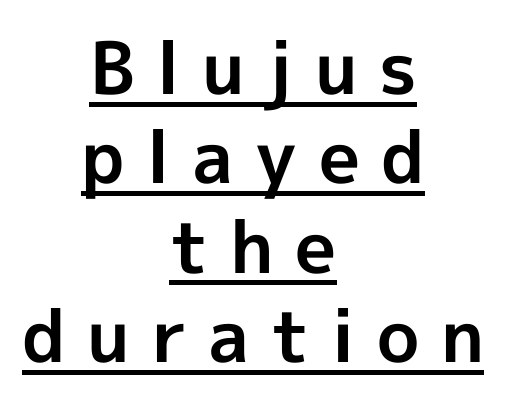
I'd describe the lettering as bold — thick and assertive. Every row of glyphs is offset so its center matches the block's center. The typography opts for an upright posture over an oblique one. Each word looks stretched out because of the extra space between its letters. The letters advance in unequal steps, a hallmark of proportional type. Classification — sans serif.
